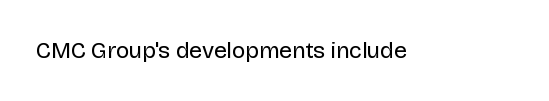
The type is set solid horizontally, with unmodified tracking. Words float on clear page, feet unadorned. A quiet, ordinary-to-light weight characterises the typeface. The type sits square on the baseline with zero lean.
